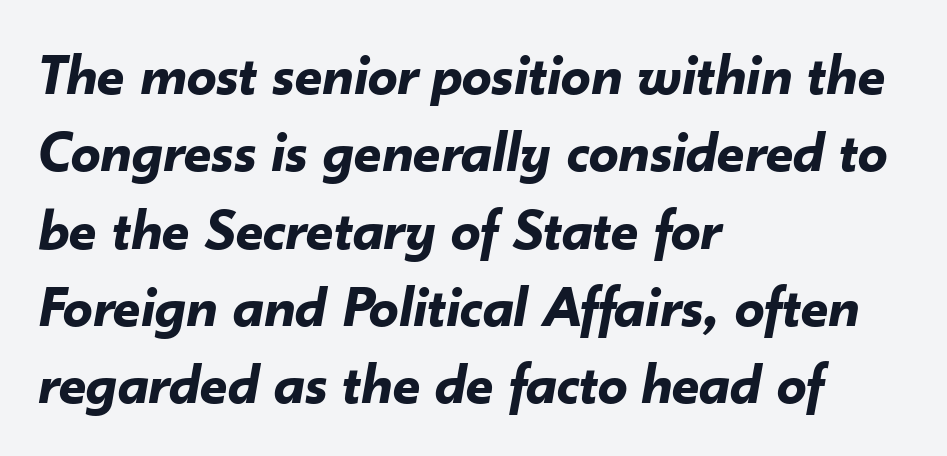
{"italic": "yes", "lean": "right", "slant_degrees": 10, "bold": "yes", "weight": "bold", "width": "normal", "stroke_contrast": "low", "x_height": "small", "monospaced": "no", "underline": "no", "align": "left", "line_spacing": "normal", "line_spacing_ratio": 1.31, "letter_spacing": "normal", "letter_spacing_em": 0.0, "glyph_px": 59}
